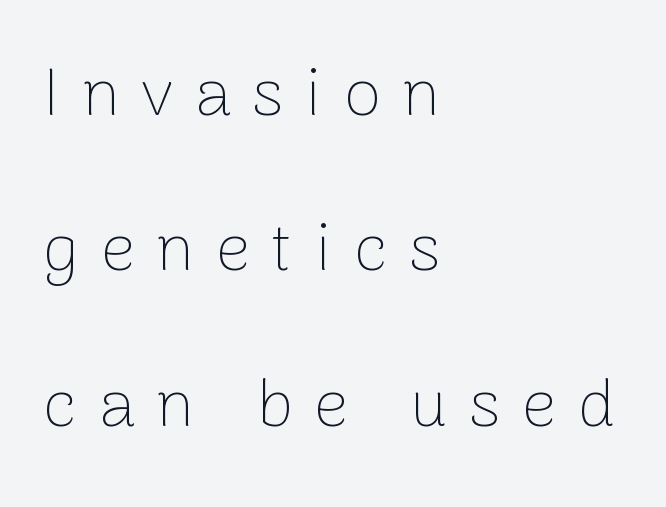
Q: Is the text bold? A: No.
Q: Is the text italic (slanted)? A: No, it is upright.
Q: Is the typeface a serif or a sans-serif typeface? A: Sans-serif.
Q: Is the text underlined? A: No.
Q: How is the paragraph aligned? A: Left-aligned.
Q: Is the spacing between letters normal or unusually wide? A: Unusually wide.
Q: Is the spacing between lines tight, normal or loose? A: Loose.
Q: Width (condensed, normal, or wide)? A: Normal.
Q: Stroke contrast? A: Low.
Q: x-height? A: Medium.
Q: Monospaced? A: No.
